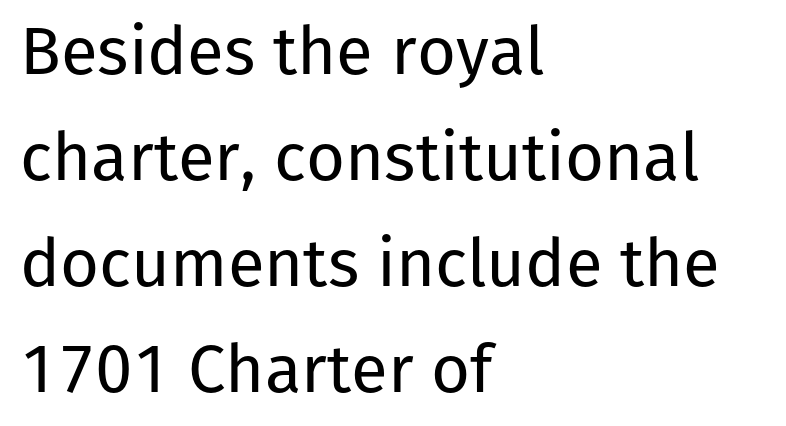
{"serif": "no", "italic": "no", "bold": "no", "weight": "regular", "width": "normal", "stroke_contrast": "low", "x_height": "medium", "monospaced": "no", "underline": "no", "align": "left", "line_spacing": "normal", "line_spacing_ratio": 1.58, "letter_spacing": "normal", "letter_spacing_em": 0.0, "glyph_px": 67}
